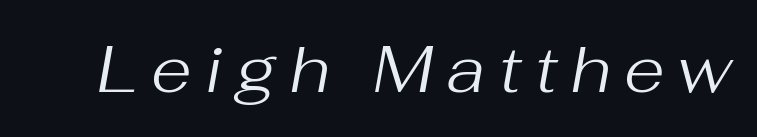
The image shows 66 px regular-weight type, italic (leaning right); set unusually wide letter spacing (+0.2 em), not underlined; medium stroke contrast and a medium x-height.
